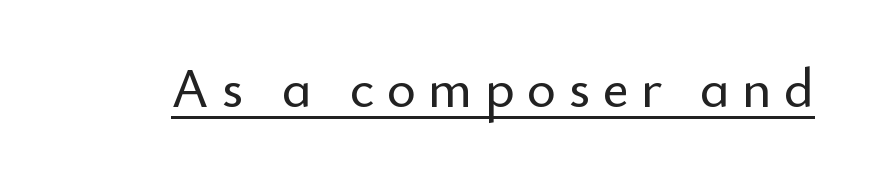
Posture: vertical. The letterforms stand isolated, each surrounded by extra space. Are there feet on the stems? There aren't — it's a sans. Character widths vary here, with narrow letters taking less room than wide ones.
